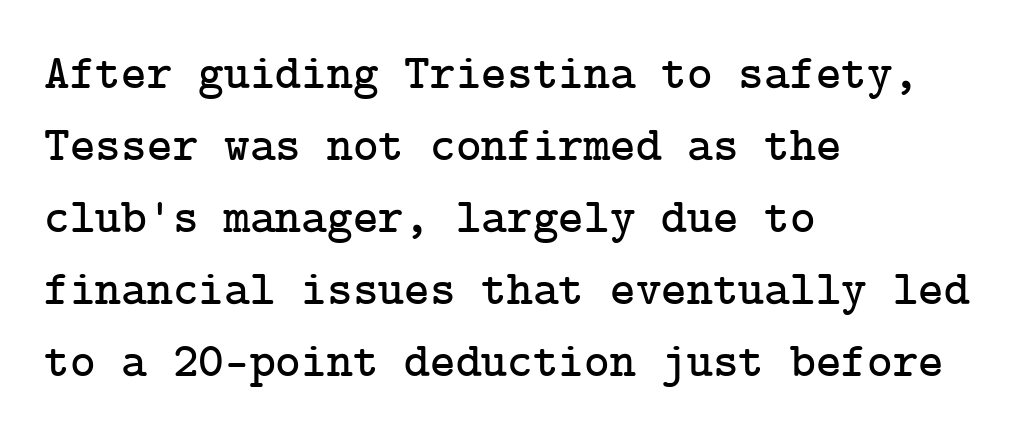
Q: Is the text italic (slanted)? A: No, it is upright.
Q: Is the typeface a serif or a sans-serif typeface? A: Serif.
Q: Is the text underlined? A: No.
Q: How is the paragraph aligned? A: Left-aligned.
Q: Is the spacing between letters normal or unusually wide? A: Normal.
Q: Is the spacing between lines tight, normal or loose? A: Normal.
Q: Width (condensed, normal, or wide)? A: Normal.
Q: Stroke contrast? A: Low.
Q: x-height? A: Medium.
